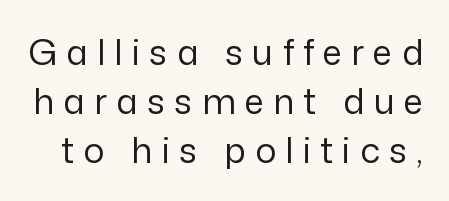
Q: Is the text bold? A: No.
Q: Is the text italic (slanted)? A: No, it is upright.
Q: Is the typeface a serif or a sans-serif typeface? A: Sans-serif.
Q: Is the text underlined? A: No.
Q: Is the spacing between letters normal or unusually wide? A: Unusually wide.
Q: Is the spacing between lines tight, normal or loose? A: Normal.
Q: Width (condensed, normal, or wide)? A: Normal.
Q: Stroke contrast? A: Low.
Q: x-height? A: Medium.
Q: Monospaced? A: No.
